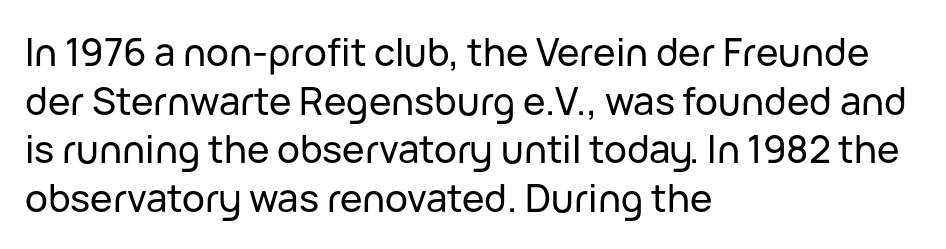
Q: Is the text italic (slanted)? A: No, it is upright.
Q: Is the typeface a serif or a sans-serif typeface? A: Sans-serif.
Q: Is the text underlined? A: No.
Q: How is the paragraph aligned? A: Left-aligned.
Q: Is the spacing between letters normal or unusually wide? A: Normal.
Q: Is the spacing between lines tight, normal or loose? A: Normal.
Q: Width (condensed, normal, or wide)? A: Normal.
Q: Stroke contrast? A: Low.
Q: x-height? A: Medium.
Q: Monospaced? A: No.
